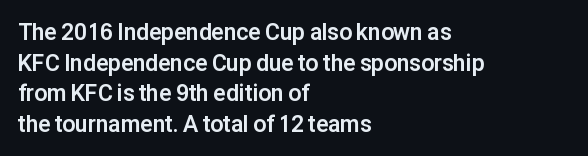
{"italic": "no", "bold": "yes", "underline": "no", "align": "left", "line_spacing": "normal", "line_spacing_ratio": 1.33, "letter_spacing": "normal", "letter_spacing_em": 0.0, "glyph_px": 23}
